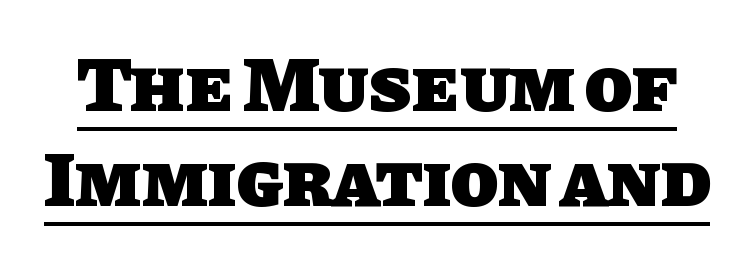
The letters advance in unequal steps, a hallmark of proportional type. Are there feet on the stems? There aren't — it's a sans. The rendering uses the underline text-decoration. Tracking value appears to be zero — textbook default spacing. Its strokes are broad and dark, the hallmark of bold type.
